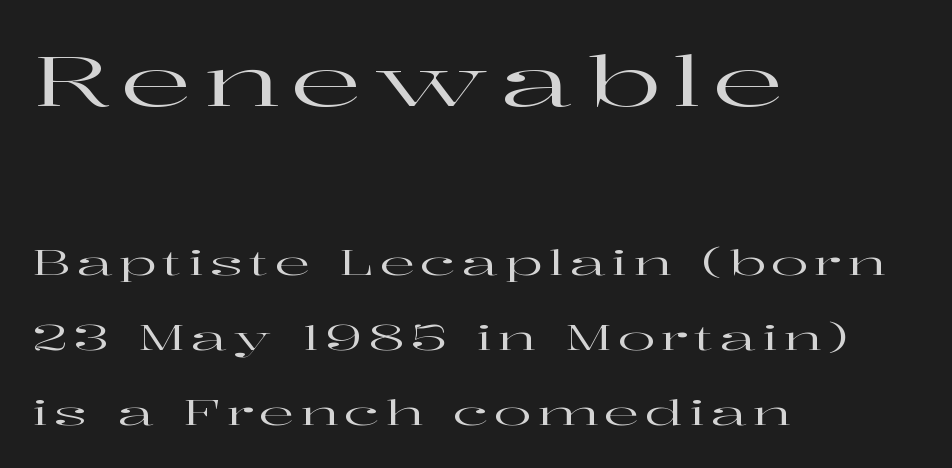
The image shows 70 px wide serif type, upright; set left-aligned, loose line spacing (2.14x), not underlined; the first (top) block is 2.0x larger; high stroke contrast and a medium x-height.
